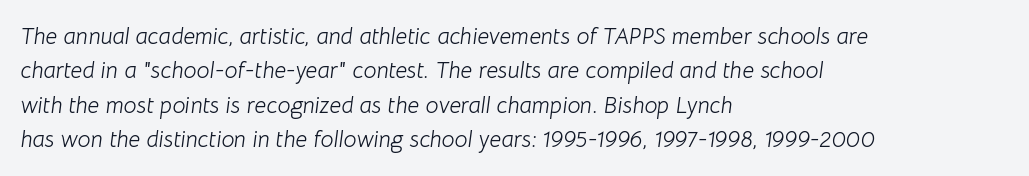
The image shows 23 px text type, italic (leaning right); set left-aligned, normal line spacing (1.5x), normal letter spacing, not underlined.
